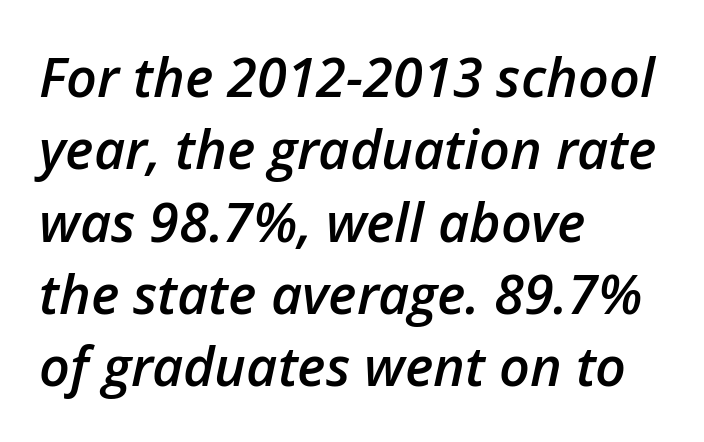
The image shows 54 px semibold type, italic (leaning right); set left-aligned, normal line spacing (1.34x), normal letter spacing, not underlined; low stroke contrast and a medium x-height.
